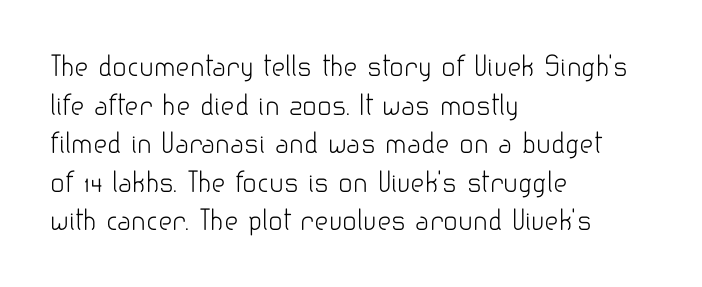
{"italic": "no", "bold": "no", "underline": "no", "align": "left", "line_spacing": "normal", "line_spacing_ratio": 1.43, "letter_spacing": "normal", "letter_spacing_em": 0.0, "glyph_px": 27}
